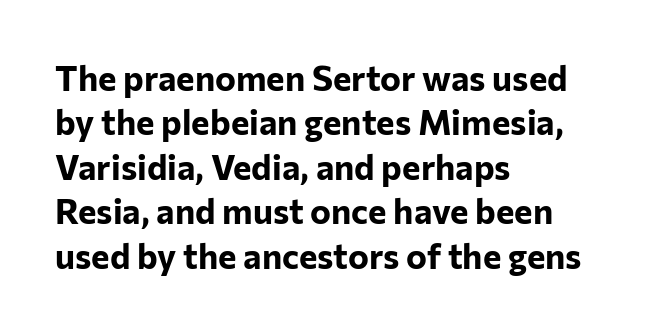
{"serif": "no", "italic": "no", "bold": "yes", "weight": "bold", "width": "normal", "stroke_contrast": "low", "x_height": "medium", "monospaced": "no", "underline": "no", "align": "left", "line_spacing": "normal", "line_spacing_ratio": 1.27, "letter_spacing": "normal", "letter_spacing_em": 0.0, "glyph_px": 35}
